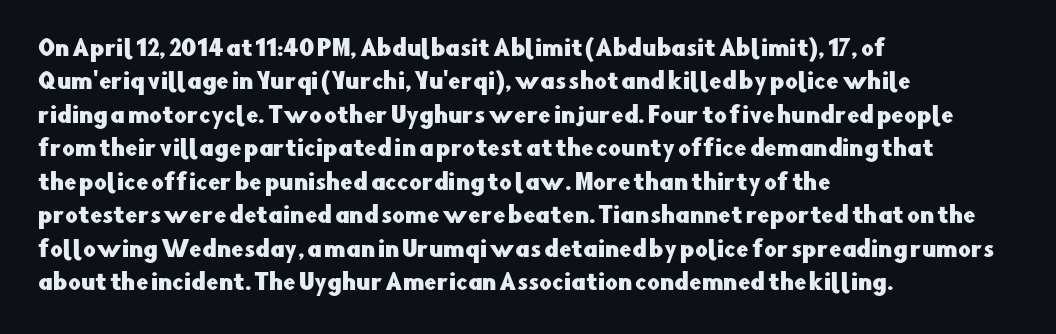
{"italic": "no", "underline": "no", "align": "left", "line_spacing": "normal", "line_spacing_ratio": 1.52, "letter_spacing": "normal", "letter_spacing_em": 0.0, "glyph_px": 22}
